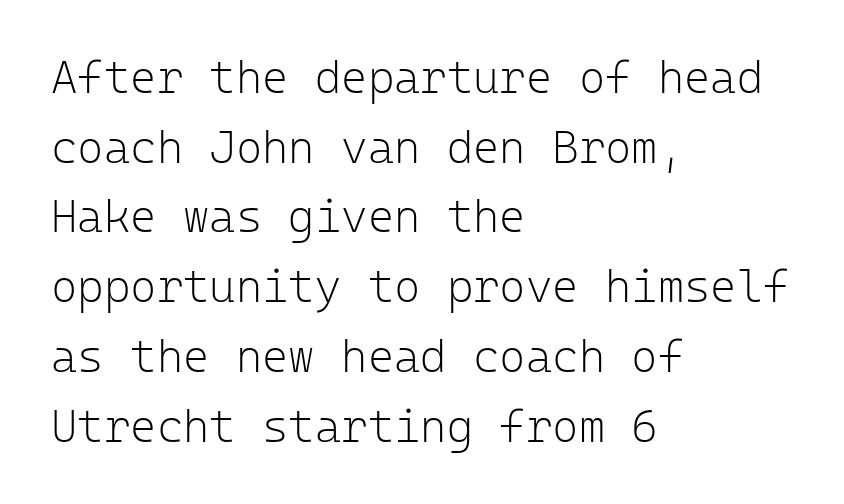
{"serif": "no", "italic": "no", "bold": "no", "weight": "light", "width": "normal", "stroke_contrast": "low", "x_height": "medium", "monospaced": "yes", "underline": "no", "align": "left", "line_spacing": "normal", "line_spacing_ratio": 1.55, "letter_spacing": "normal", "letter_spacing_em": 0.0, "glyph_px": 45}
